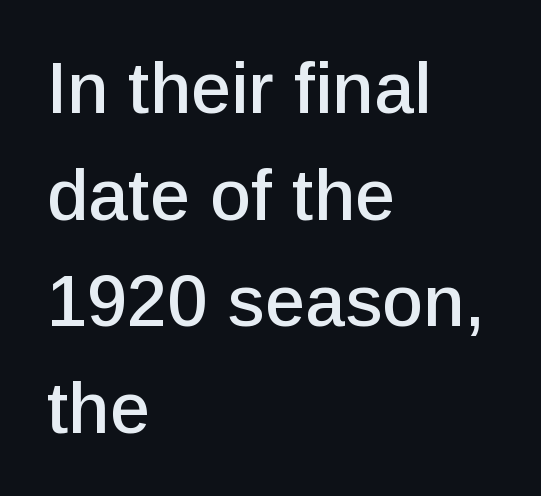
Each line starts at the same left margin while the right side varies. The face used here is a sans, in the tradition of grotesques and geometrics. Beneath every word, the page is bare. Proportional: the letters do not fall into vertical columns. The letters stand straight up with perfectly vertical stems.
